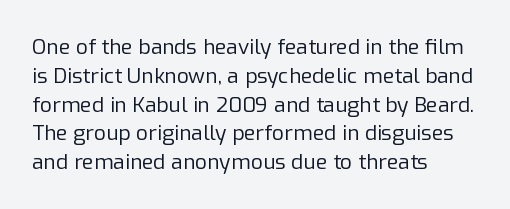
{"italic": "no", "bold": "no", "underline": "no", "align": "left", "line_spacing": "normal", "line_spacing_ratio": 1.37, "letter_spacing": "normal", "letter_spacing_em": 0.0, "glyph_px": 21}
